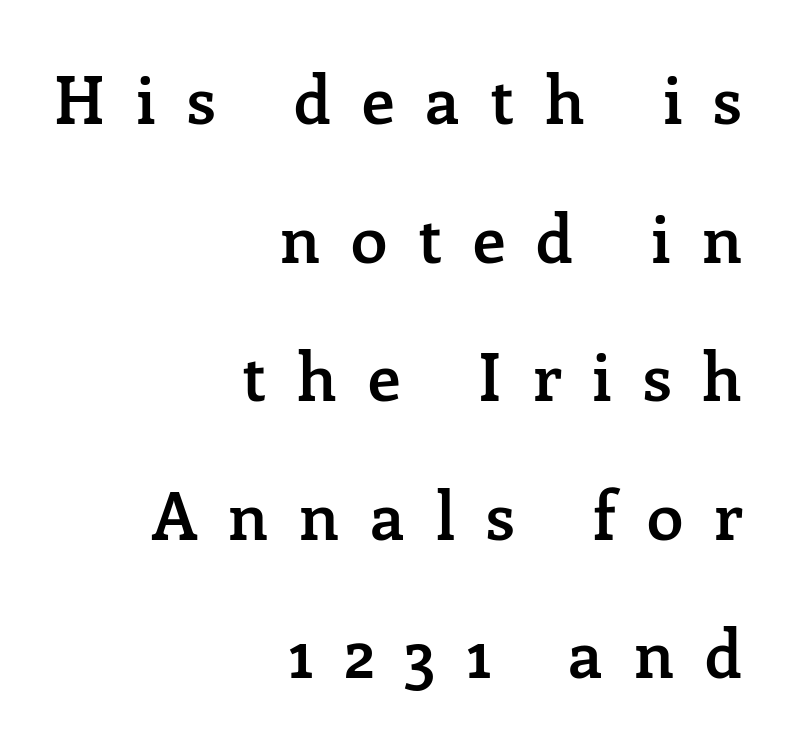
Q: Is the text bold? A: Semi-bold.
Q: Is the text italic (slanted)? A: No, it is upright.
Q: Is the typeface a serif or a sans-serif typeface? A: Serif.
Q: Is the text underlined? A: No.
Q: How is the paragraph aligned? A: Right-aligned.
Q: Is the spacing between letters normal or unusually wide? A: Unusually wide.
Q: Is the spacing between lines tight, normal or loose? A: Loose.
Q: Width (condensed, normal, or wide)? A: Normal.
Q: Stroke contrast? A: Low.
Q: x-height? A: Medium.
Q: Monospaced? A: No.
